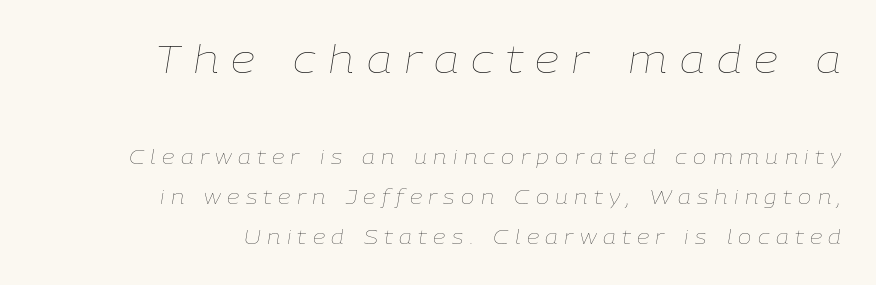
{"italic": "yes", "lean": "right", "slant_degrees": 9, "bold": "no", "weight": "thin", "width": "normal", "stroke_contrast": "low", "x_height": "medium", "monospaced": "no", "underline": "no", "align": "right", "line_spacing": "loose", "line_spacing_ratio": 2.0, "letter_spacing": "wide", "letter_spacing_em": 0.32, "larger_block": "first", "size_ratio": 1.95, "glyph_px": 39}
